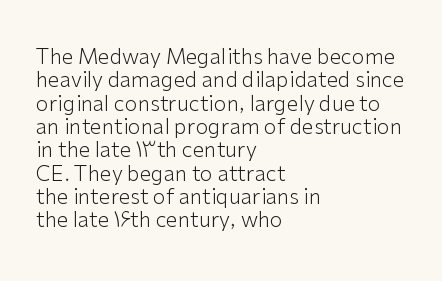
{"italic": "no", "bold": "no", "underline": "no", "align": "left", "line_spacing": "tight", "line_spacing_ratio": 1.11, "letter_spacing": "normal", "letter_spacing_em": 0.0, "glyph_px": 21}
